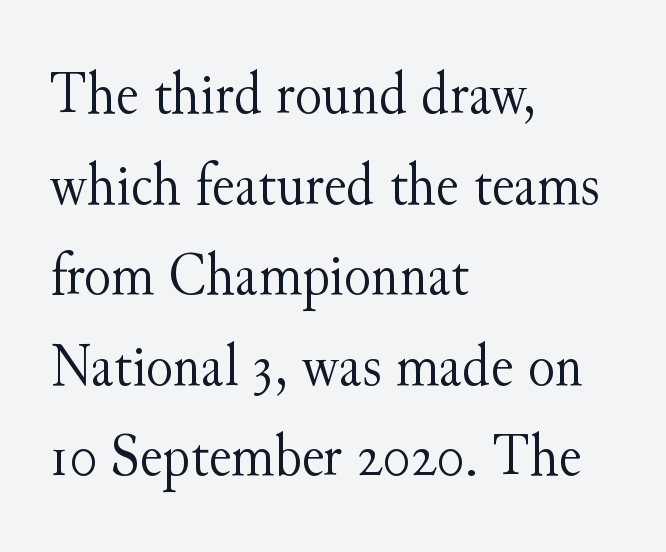
Q: Is the text bold? A: No.
Q: Is the text italic (slanted)? A: No, it is upright.
Q: Is the typeface a serif or a sans-serif typeface? A: Serif.
Q: Is the text underlined? A: No.
Q: How is the paragraph aligned? A: Left-aligned.
Q: Is the spacing between letters normal or unusually wide? A: Normal.
Q: Is the spacing between lines tight, normal or loose? A: Normal.
Q: Width (condensed, normal, or wide)? A: Normal.
Q: Stroke contrast? A: Medium.
Q: x-height? A: Small.
Q: Monospaced? A: No.
